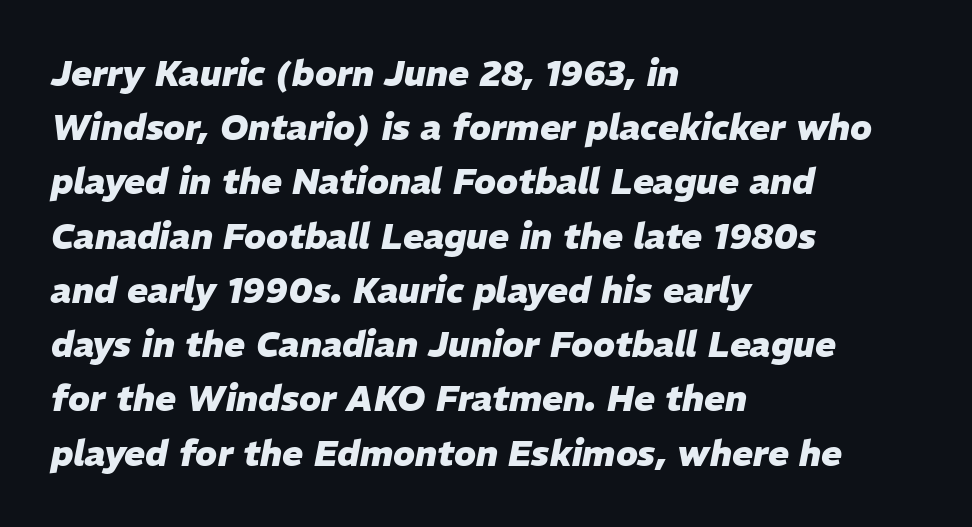
Q: Is the text bold? A: Yes.
Q: Is the text italic (slanted)? A: Yes, it leans right by about 11 degrees.
Q: Is the text underlined? A: No.
Q: How is the paragraph aligned? A: Left-aligned.
Q: Is the spacing between letters normal or unusually wide? A: Normal.
Q: Is the spacing between lines tight, normal or loose? A: Normal.
Q: Width (condensed, normal, or wide)? A: Normal.
Q: Stroke contrast? A: Low.
Q: x-height? A: Medium.
Q: Monospaced? A: No.
